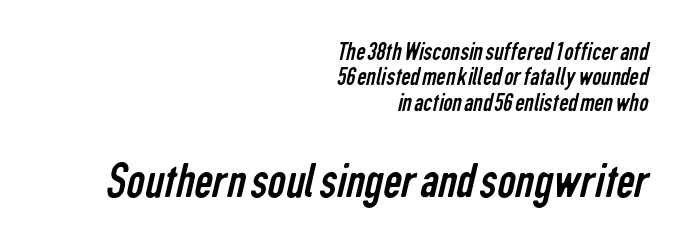
Notice how descenders almost collide with the ascenders below — that's tight leading. Has an underline been added? It has not. The weight would be labelled regular, book, light, or lighter still. Teacher's note: observe the even right margin — that is flush-right alignment. Nope, no serifs anywhere on these letters.
